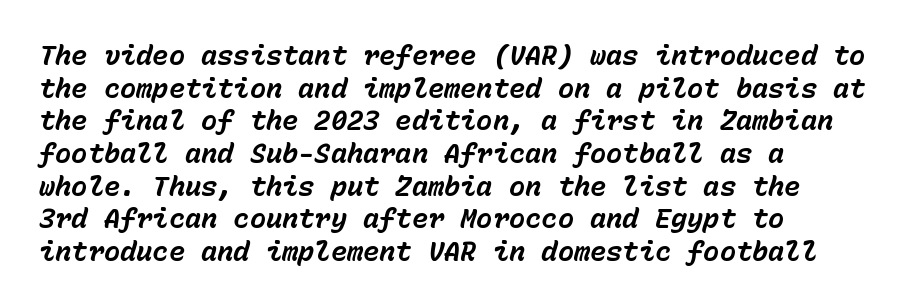
Q: Is the text bold? A: Yes.
Q: Is the text italic (slanted)? A: Yes, it leans right by about 15 degrees.
Q: Is the text underlined? A: No.
Q: How is the paragraph aligned? A: Left-aligned.
Q: Is the spacing between letters normal or unusually wide? A: Normal.
